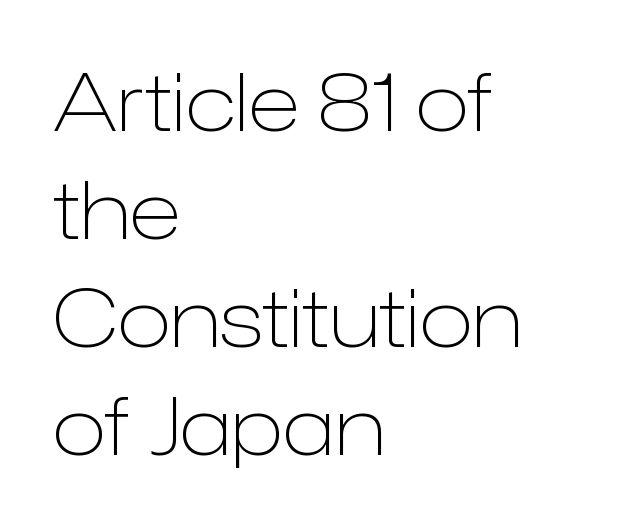
Q: Is the text bold? A: No.
Q: Is the text italic (slanted)? A: No, it is upright.
Q: Is the typeface a serif or a sans-serif typeface? A: Sans-serif.
Q: Is the text underlined? A: No.
Q: How is the paragraph aligned? A: Left-aligned.
Q: Is the spacing between letters normal or unusually wide? A: Normal.
Q: Is the spacing between lines tight, normal or loose? A: Normal.
Q: Width (condensed, normal, or wide)? A: Normal.
Q: Stroke contrast? A: Low.
Q: x-height? A: Medium.
Q: Monospaced? A: No.
